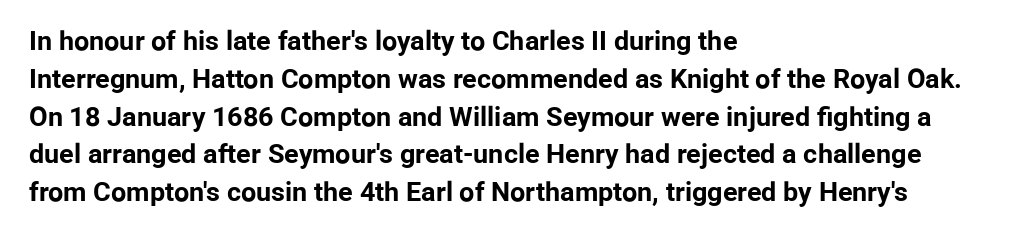
Q: Is the text bold? A: Yes.
Q: Is the text italic (slanted)? A: No, it is upright.
Q: Is the text underlined? A: No.
Q: How is the paragraph aligned? A: Left-aligned.
Q: Is the spacing between letters normal or unusually wide? A: Normal.
Q: Is the spacing between lines tight, normal or loose? A: Normal.
